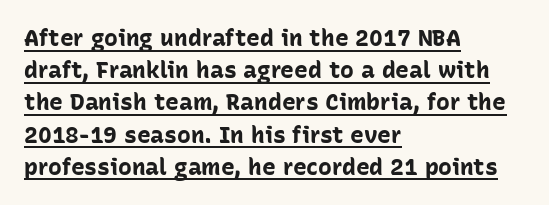
The image shows 23 px bold type, upright; set left-aligned, normal line spacing (1.4x), normal letter spacing, underlined.
